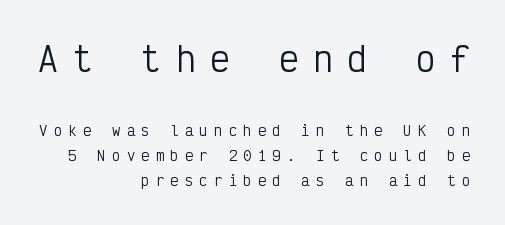
The image shows 33 px regular-weight, condensed sans-serif type, upright, monospaced; set right-aligned, line spacing 1.78x, unusually wide letter spacing (+0.44 em), not underlined; the first (top) block is 2.36x larger; low stroke contrast and a medium x-height.
